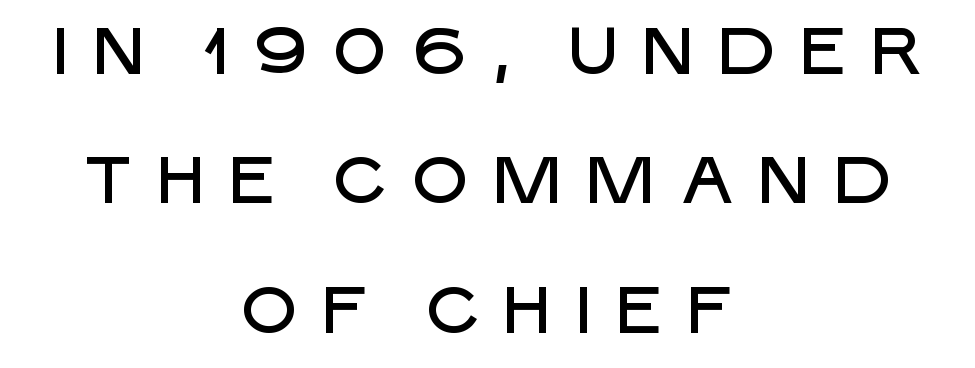
Posture: vertical. Looks like regular typesetting: each glyph gets only the width it needs. A typesetter would call this heavily tracked-out type. Classification — sans serif. Short and long lines alike share a common midpoint. The foot of each line stays bare and open.
